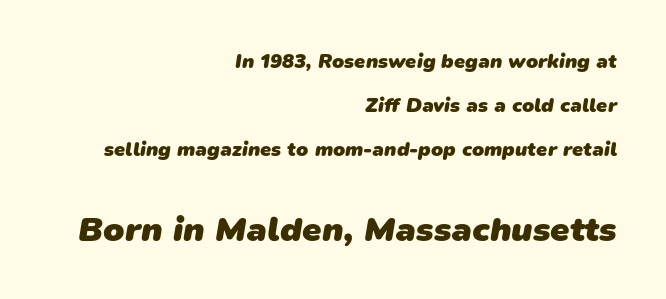
The image shows 35 px heavy sans-serif type; set right-aligned, loose line spacing (2.2x), normal letter spacing, not underlined; the second (bottom) block is 1.75x larger; low stroke contrast and a medium x-height.
